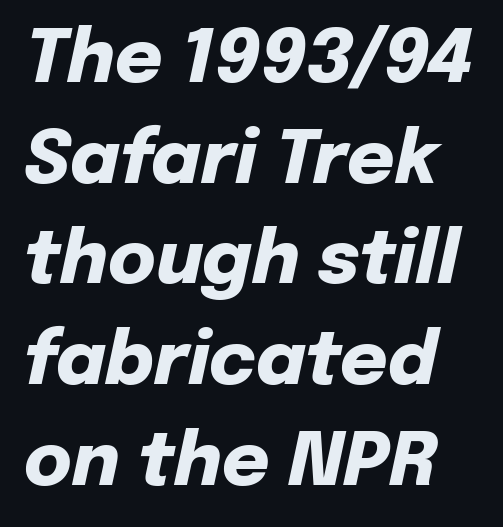
The image shows 73 px heavy type, italic (leaning right); set normal line spacing (1.38x), normal letter spacing, not underlined; low stroke contrast and a medium x-height.
